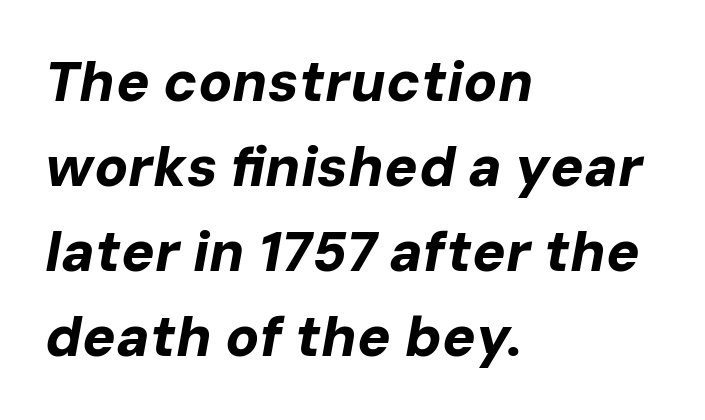
{"italic": "yes", "lean": "right", "slant_degrees": 10, "bold": "yes", "weight": "bold", "width": "normal", "stroke_contrast": "low", "x_height": "medium", "monospaced": "no", "underline": "no", "align": "left", "line_spacing": "normal", "line_spacing_ratio": 1.52, "letter_spacing": "normal", "letter_spacing_em": 0.0, "glyph_px": 56}
